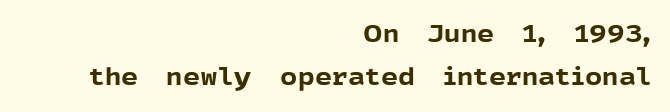
{"italic": "no", "bold": "yes", "underline": "no", "align": "right", "line_spacing_ratio": 1.8, "letter_spacing": "normal", "letter_spacing_em": 0.0, "glyph_px": 24}
